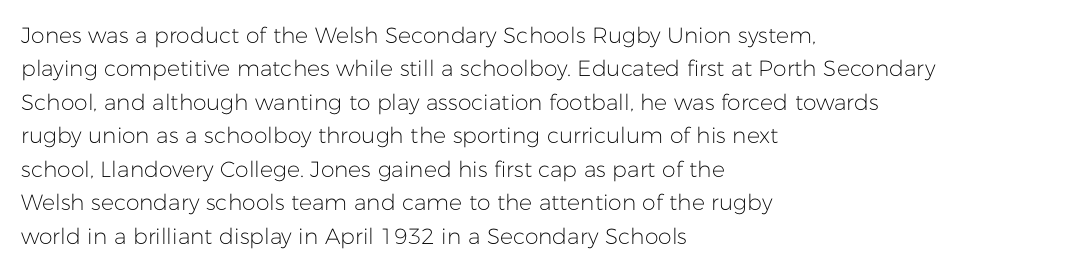
{"italic": "no", "bold": "no", "underline": "no", "align": "left", "line_spacing": "normal", "line_spacing_ratio": 1.52, "letter_spacing": "normal", "letter_spacing_em": 0.0, "glyph_px": 22}
